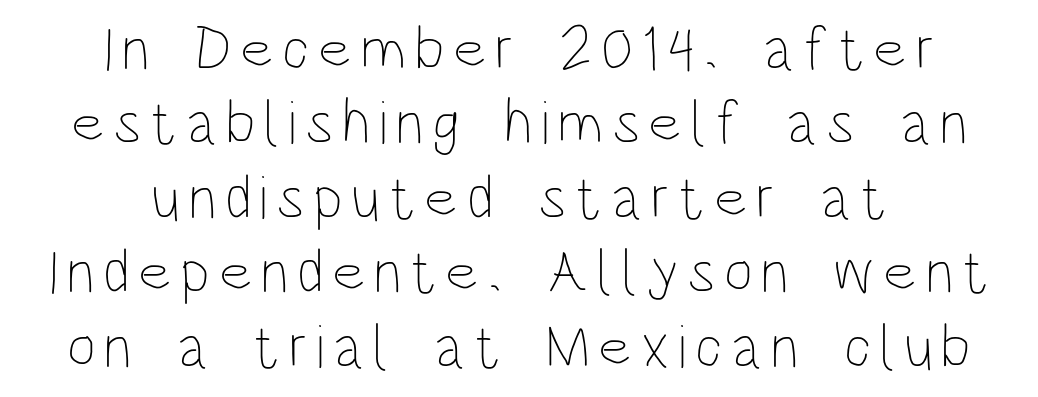
Q: Is the text bold? A: No.
Q: Is the text italic (slanted)? A: No, it is upright.
Q: Is the text underlined? A: No.
Q: How is the paragraph aligned? A: Centered.
Q: Width (condensed, normal, or wide)? A: Condensed.
Q: Stroke contrast? A: Low.
Q: x-height? A: Large.
Q: Monospaced? A: No.
